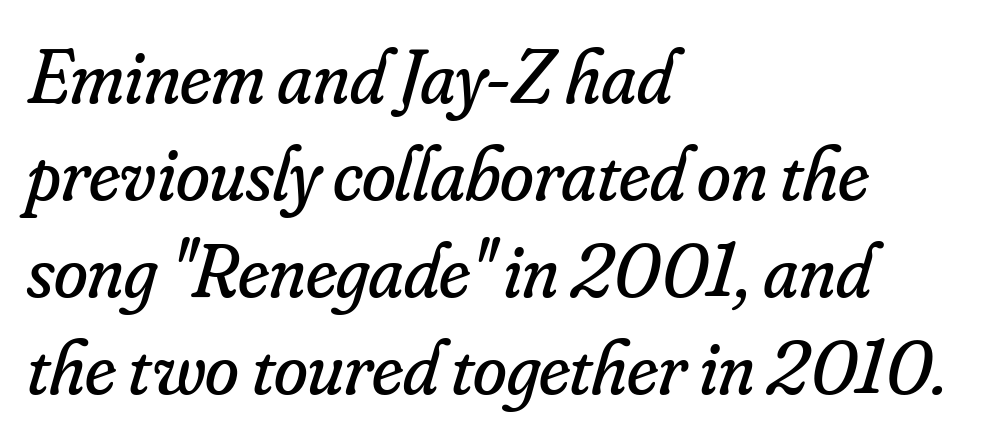
{"serif": "yes", "italic": "yes", "lean": "right", "slant_degrees": 16, "bold": "no", "weight": "regular", "width": "normal", "stroke_contrast": "low", "x_height": "small", "monospaced": "no", "underline": "no", "align": "left", "line_spacing": "normal", "line_spacing_ratio": 1.26, "letter_spacing": "normal", "letter_spacing_em": 0.0, "glyph_px": 77}
